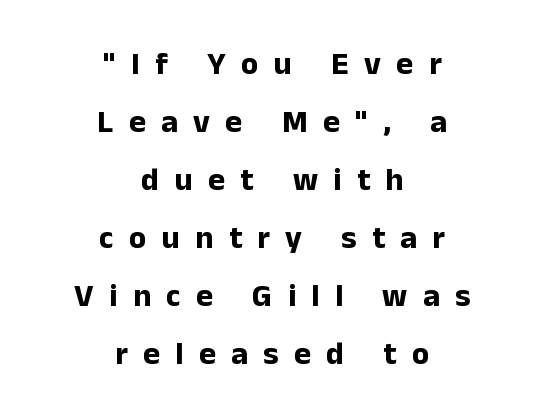
{"serif": "no", "italic": "no", "bold": "yes", "weight": "bold", "width": "normal", "stroke_contrast": "low", "x_height": "medium", "monospaced": "no", "underline": "no", "align": "center", "line_spacing_ratio": 1.81, "letter_spacing": "wide", "letter_spacing_em": 0.48, "glyph_px": 32}
